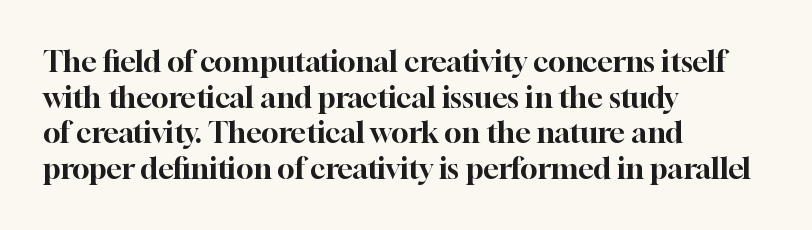
The letters carry serifs — small finishing strokes at the ends of their stems. Think of a printed novel: that variable character pitch is what you see here. Between one letter and the next there's only the usual sliver of space. Teacher's note: observe the even left margin — that is flush-left alignment. Upright lettering throughout.
